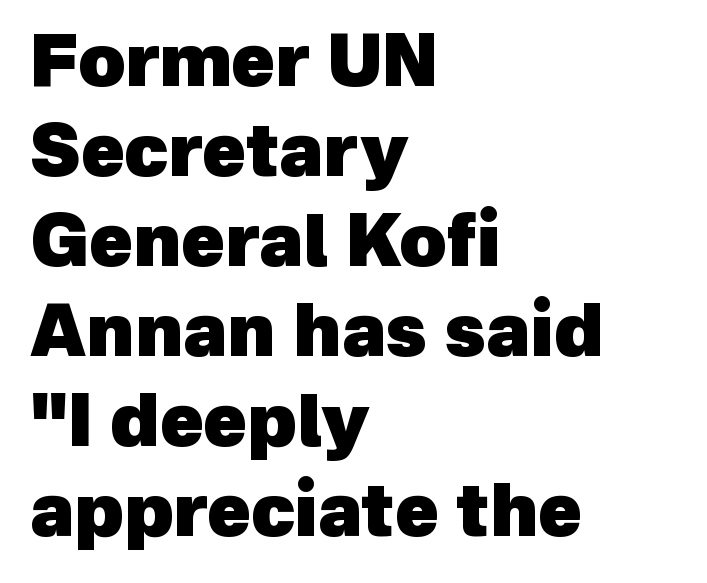
The image shows 72 px heavy sans-serif type; set left-aligned, normal line spacing (1.25x), normal letter spacing, not underlined; a medium x-height.
